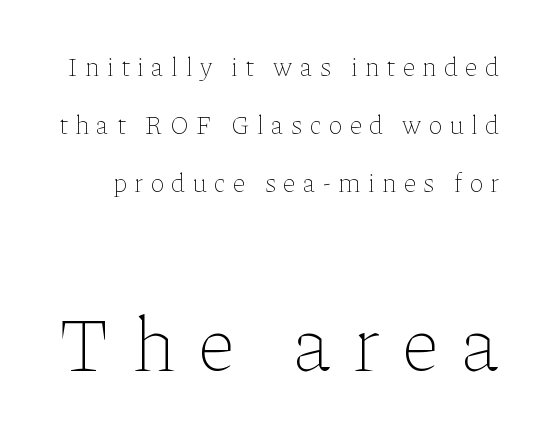
The image shows 78 px thin type, upright; set loose line spacing (2.24x), unusually wide letter spacing (+0.29 em), not underlined; the second (bottom) block is 3.0x larger; low stroke contrast and a medium x-height.
